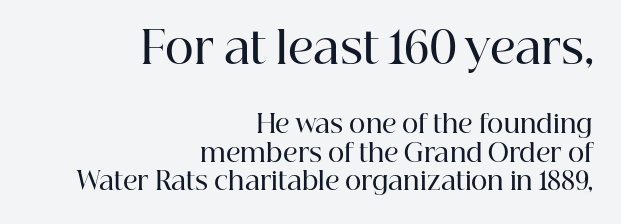
Interline gaps are noticeably narrow in this sample. Set as a demibold, roughly 600 on the weight scale. The words here are not underlined. Does the copy run flush right? Yes — the right margin is perfectly even. The face used here is rendered with its standard letterfit.
